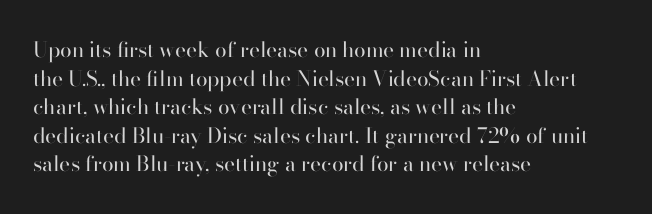
{"italic": "no", "bold": "no", "underline": "no", "align": "left", "line_spacing": "normal", "line_spacing_ratio": 1.36, "letter_spacing": "normal", "letter_spacing_em": 0.0, "glyph_px": 21}
